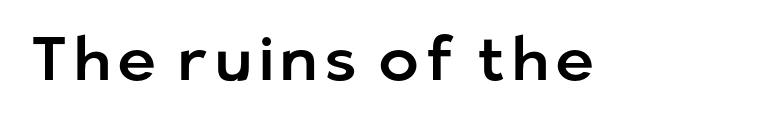
Q: Is the text italic (slanted)? A: No, it is upright.
Q: Is the typeface a serif or a sans-serif typeface? A: Sans-serif.
Q: Is the text underlined? A: No.
Q: Width (condensed, normal, or wide)? A: Normal.
Q: Stroke contrast? A: Low.
Q: x-height? A: Medium.
Q: Monospaced? A: No.
